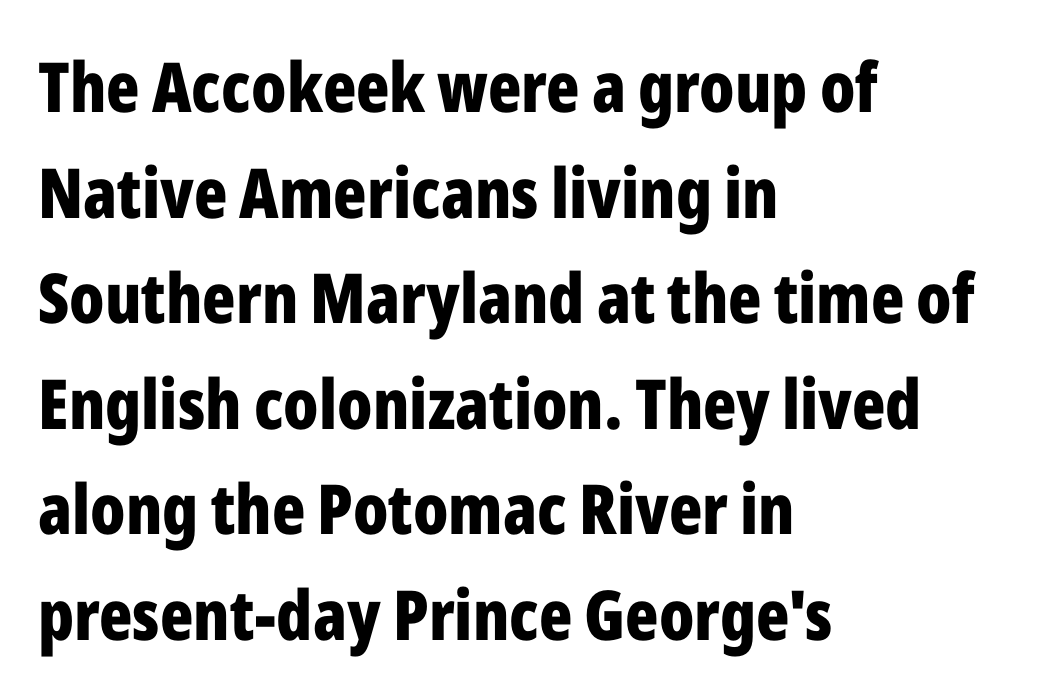
Q: Is the text bold? A: Yes.
Q: Is the text italic (slanted)? A: No, it is upright.
Q: Is the typeface a serif or a sans-serif typeface? A: Sans-serif.
Q: Is the text underlined? A: No.
Q: How is the paragraph aligned? A: Left-aligned.
Q: Is the spacing between letters normal or unusually wide? A: Normal.
Q: Is the spacing between lines tight, normal or loose? A: Normal.
Q: Width (condensed, normal, or wide)? A: Condensed.
Q: Stroke contrast? A: Low.
Q: x-height? A: Medium.
Q: Monospaced? A: No.
